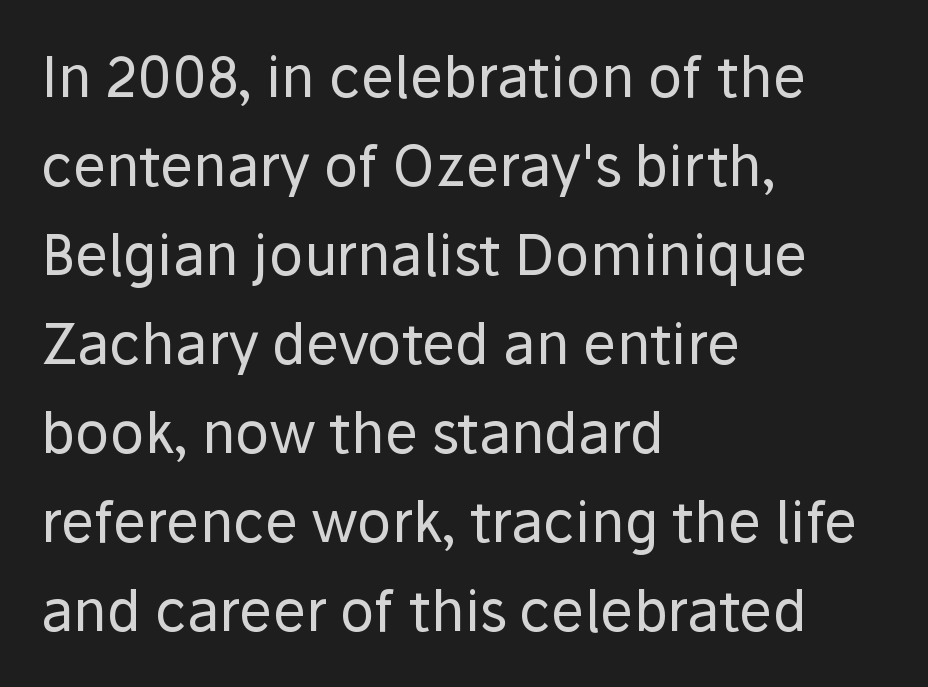
The image shows 56 px regular-weight sans-serif type, upright; set left-aligned, normal line spacing (1.59x), normal letter spacing, not underlined; low stroke contrast and a medium x-height.
